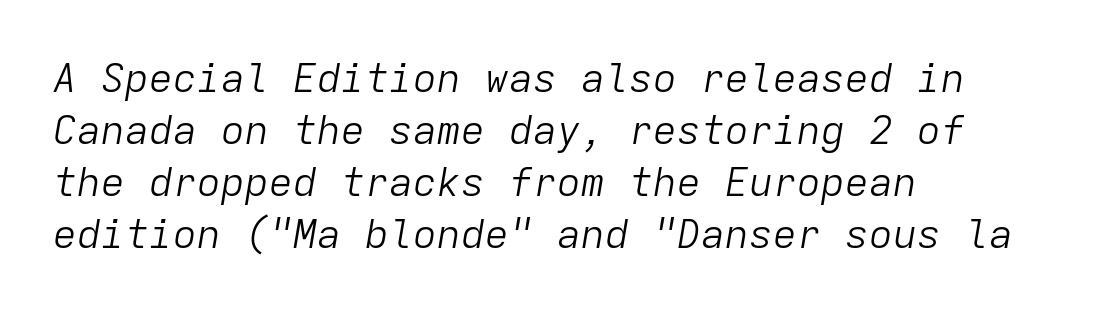
{"italic": "yes", "lean": "right", "slant_degrees": 9, "bold": "no", "weight": "light", "width": "normal", "stroke_contrast": "low", "x_height": "medium", "monospaced": "yes", "underline": "no", "align": "left", "line_spacing": "normal", "line_spacing_ratio": 1.3, "letter_spacing": "normal", "letter_spacing_em": 0.0, "glyph_px": 40}
